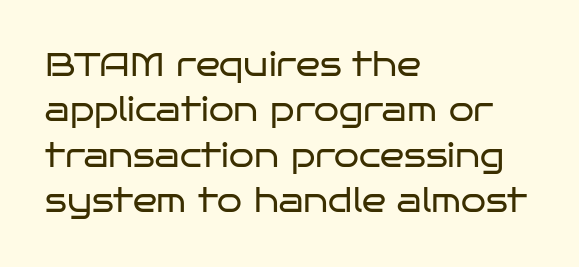
Look at the bottom of the vertical strokes: they stop flat, with no serifs. The lettering stays uniformly vertical, giving the passage a roman look. This sample has the flowing, uneven cadence of proportional lettering. Nothing heavy about these letters — not bold at all. Line beginnings align vertically; line endings do not. The string is rendered with underlining switched off.
